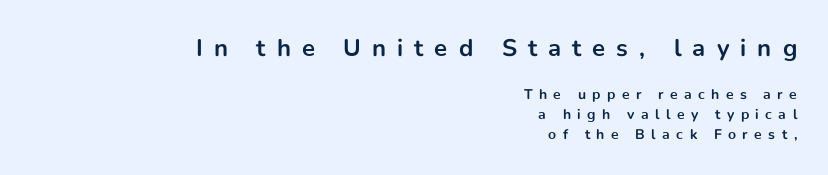
The image shows 24 px bold type, upright; set right-aligned, normal line spacing (1.41x), unusually wide letter spacing (+0.46 em), not underlined; the first (top) block is 1.71x larger.
